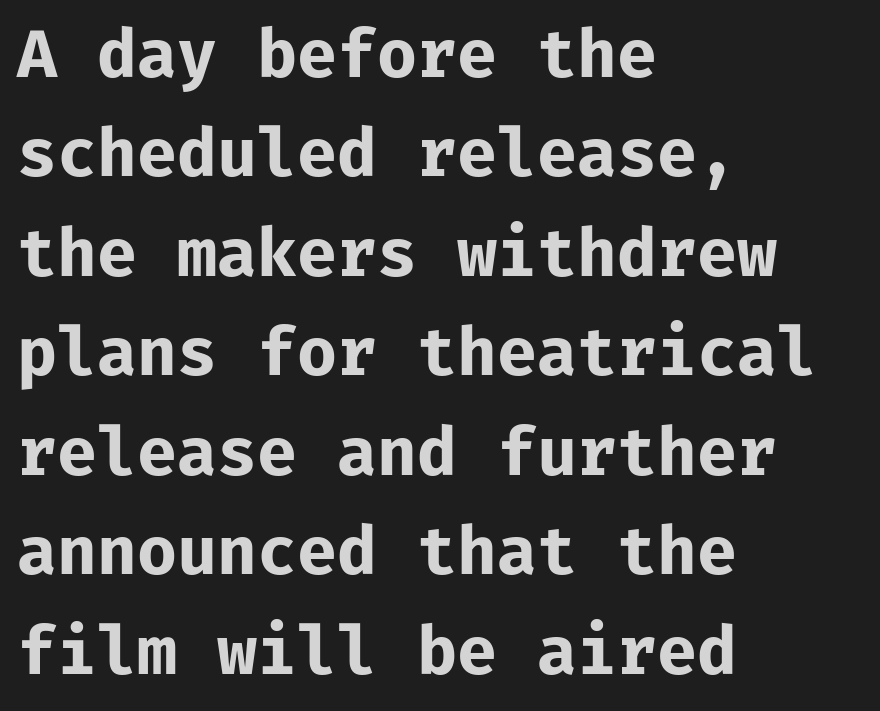
Words float on clear page, feet unadorned. Does extra space separate the letters? No, they use regular spacing. A typesetter would mark this as roman, not italic. The designer left line spacing at the default. Regarding serifs, this sample does without them.
